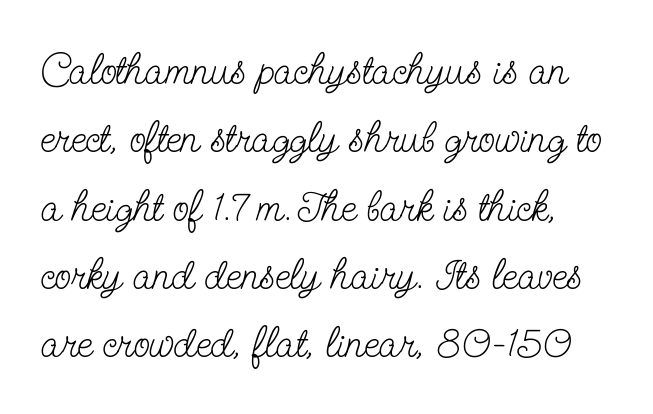
{"serif": "yes", "bold": "no", "weight": "light", "width": "condensed", "stroke_contrast": "low", "x_height": "small", "monospaced": "no", "underline": "no", "line_spacing": "normal", "line_spacing_ratio": 1.59, "letter_spacing": "normal", "letter_spacing_em": 0.0, "glyph_px": 43}
